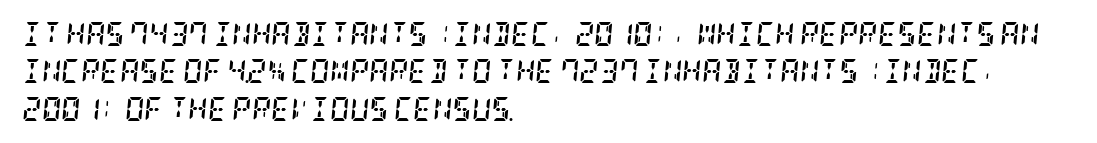
The image shows 24 px bold type, italic (leaning right); set left-aligned, normal line spacing (1.56x), normal letter spacing, not underlined.
